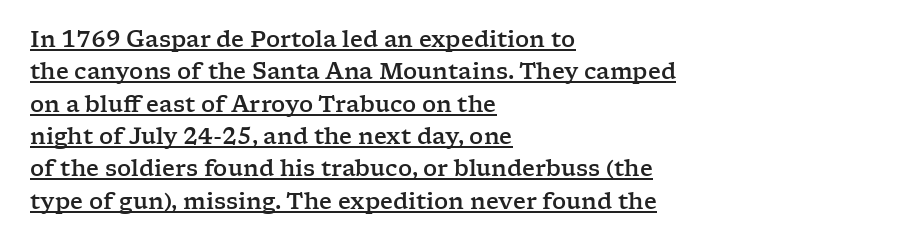
{"italic": "no", "underline": "yes", "align": "left", "line_spacing": "normal", "line_spacing_ratio": 1.47, "letter_spacing": "normal", "letter_spacing_em": 0.0, "glyph_px": 22}
